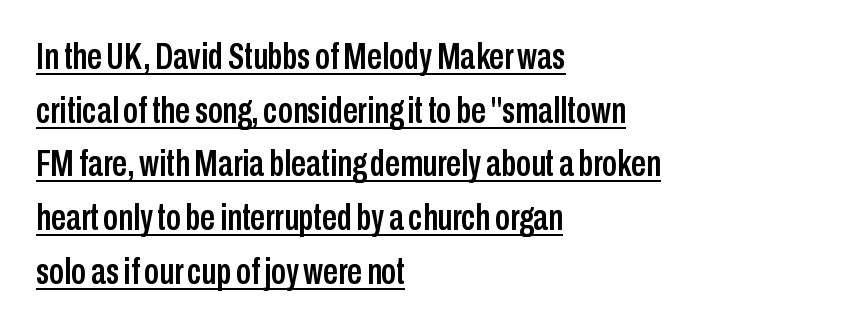
Q: Is the text italic (slanted)? A: No, it is upright.
Q: Is the typeface a serif or a sans-serif typeface? A: Sans-serif.
Q: Is the text underlined? A: Yes.
Q: How is the paragraph aligned? A: Left-aligned.
Q: Is the spacing between letters normal or unusually wide? A: Normal.
Q: Is the spacing between lines tight, normal or loose? A: Normal.
Q: Width (condensed, normal, or wide)? A: Condensed.
Q: Stroke contrast? A: Low.
Q: x-height? A: Medium.
Q: Monospaced? A: No.
